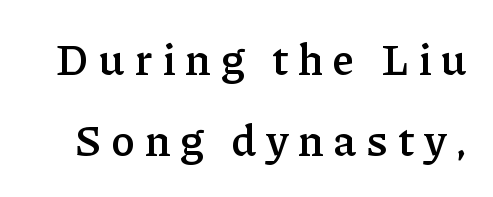
Designer's note — italics off, roman on. The glyphs in this specimen are seriffed. Here the designer chose a conventional face with non-uniform glyph widths. The gap between lines stays unmarked. Set as a demibold, roughly 600 on the weight scale. This rendering widens character spacing well past its baseline value.
